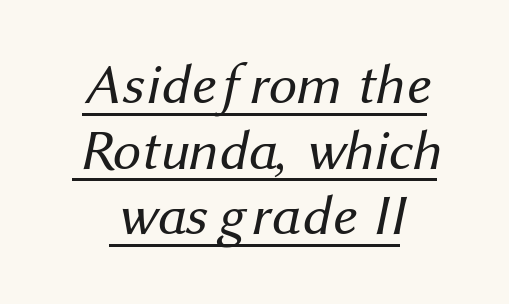
The image shows 56 px regular-weight sans-serif type; set line spacing 1.17x, normal letter spacing, underlined; medium stroke contrast and a medium x-height.
